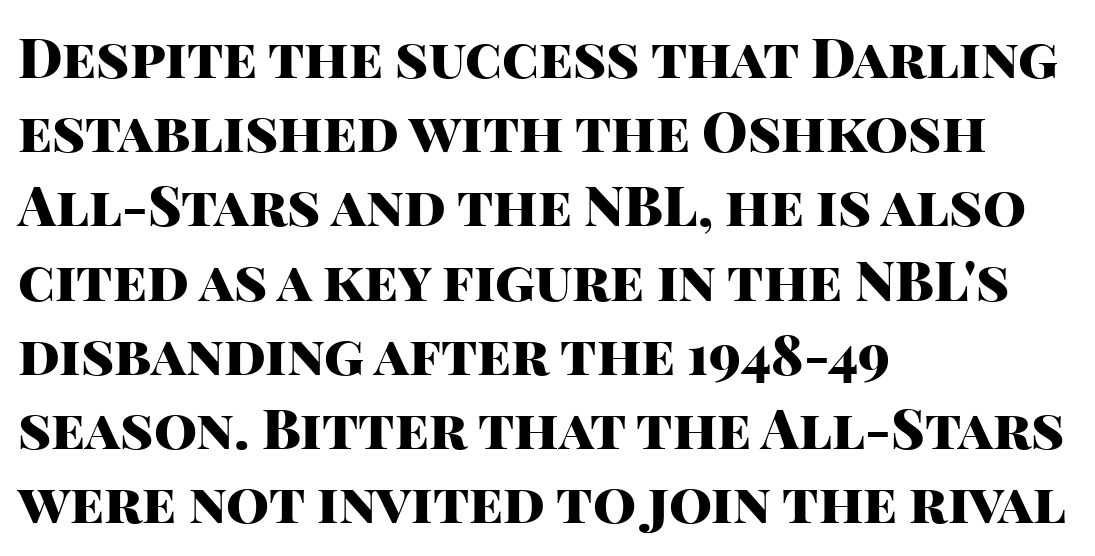
{"serif": "no", "italic": "no", "bold": "yes", "weight": "heavy", "width": "normal", "stroke_contrast": "high", "x_height": "large", "monospaced": "no", "underline": "no", "align": "left", "line_spacing": "normal", "line_spacing_ratio": 1.35, "letter_spacing": "normal", "letter_spacing_em": 0.0, "glyph_px": 55}
